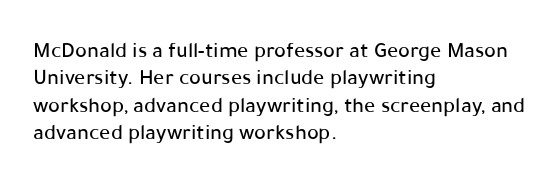
Q: Is the text italic (slanted)? A: No, it is upright.
Q: Is the text underlined? A: No.
Q: How is the paragraph aligned? A: Left-aligned.
Q: Is the spacing between letters normal or unusually wide? A: Normal.
